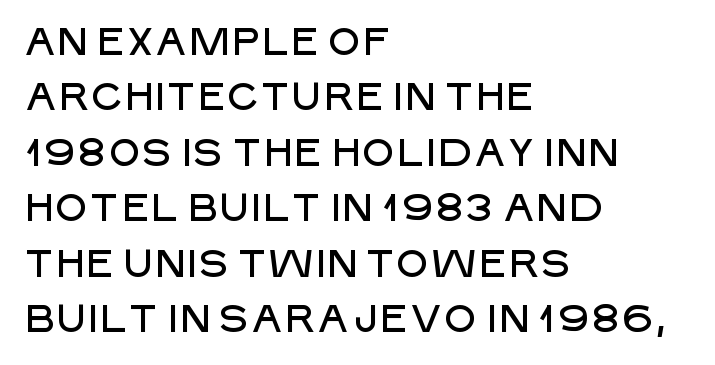
This rendering employs a face without finishing strokes, i.e., a sans-serif. Proportional: the letters do not fall into vertical columns. The space beneath each line is pristine and unruled. Is the block centered? No — it sits flush against the left margin.
